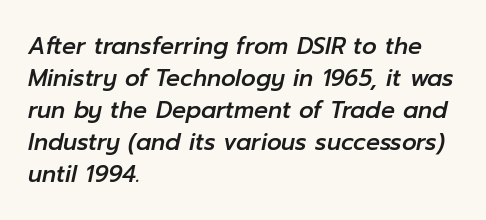
The image shows 23 px text type, italic (leaning right); set left-aligned, normal line spacing (1.39x), normal letter spacing, not underlined.
